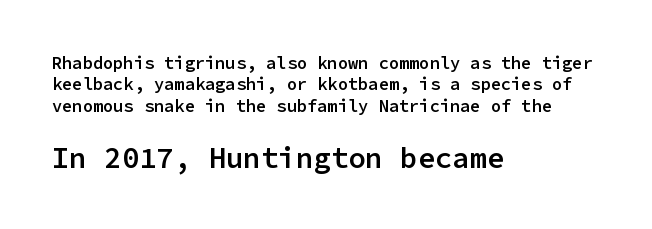
The image shows 29 px semibold sans-serif type, upright, monospaced; set left-aligned, normal line spacing (1.26x), normal letter spacing, not underlined; the second (bottom) block is 1.71x larger; low stroke contrast and a medium x-height.
